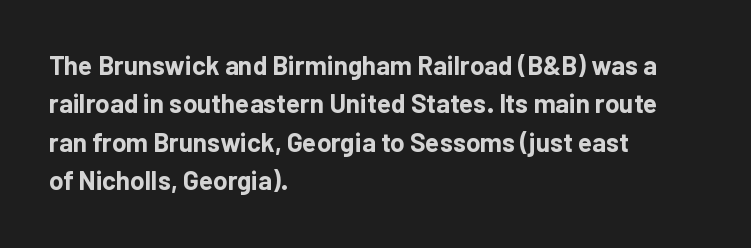
{"italic": "no", "bold": "yes", "underline": "no", "align": "left", "line_spacing": "normal", "line_spacing_ratio": 1.48, "letter_spacing": "normal", "letter_spacing_em": 0.0, "glyph_px": 26}
